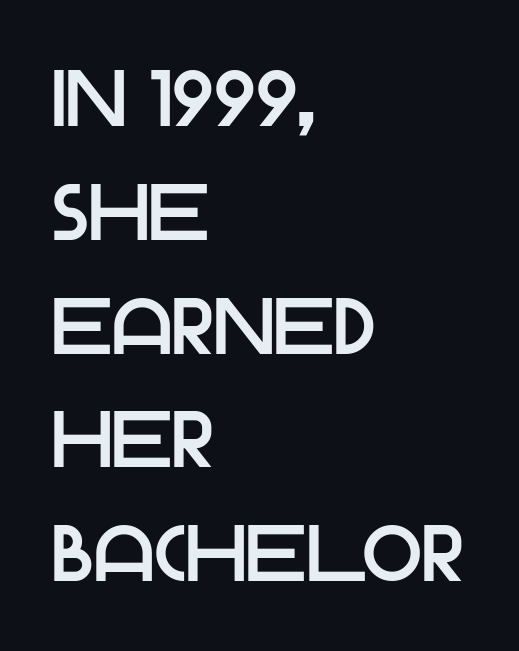
Note: no serifs on the glyphs. The designer left line spacing at the default. Italic? Not at all — the glyphs are vertical. Proportional: the letters do not fall into vertical columns. Horizontal alignment here is leftward, the default for most running prose.
